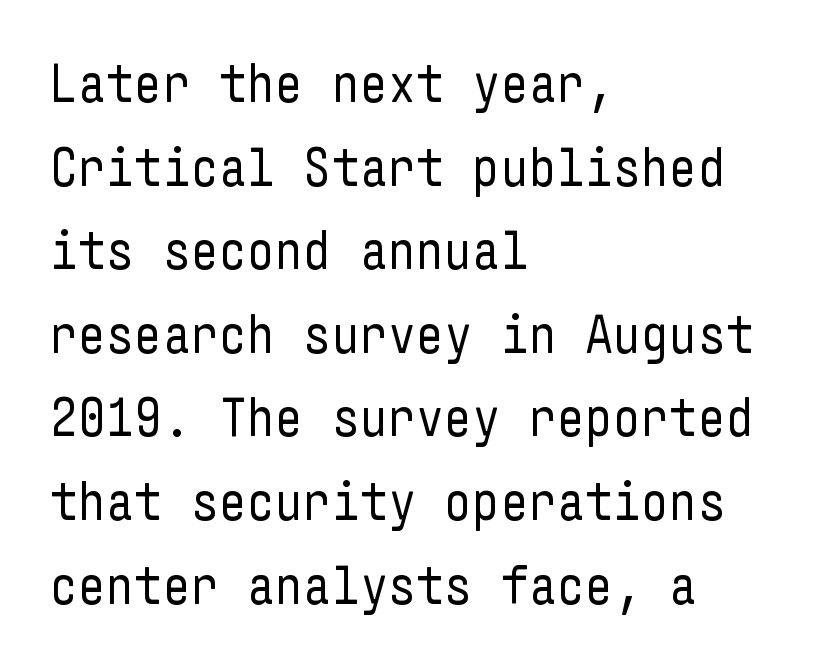
The axis of the letterforms is exactly vertical. Descenders are the only things crossing below the line. The text was rendered using a sans face with plain stroke endings. The passage is arranged the way most books set body copy — flush left.
